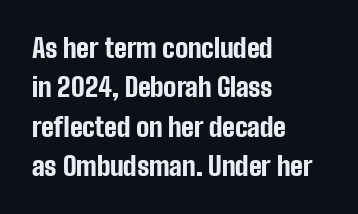
Q: Is the text bold? A: Yes.
Q: Is the text italic (slanted)? A: No, it is upright.
Q: Is the text underlined? A: No.
Q: How is the paragraph aligned? A: Left-aligned.
Q: Is the spacing between letters normal or unusually wide? A: Normal.
Q: Is the spacing between lines tight, normal or loose? A: Normal.
